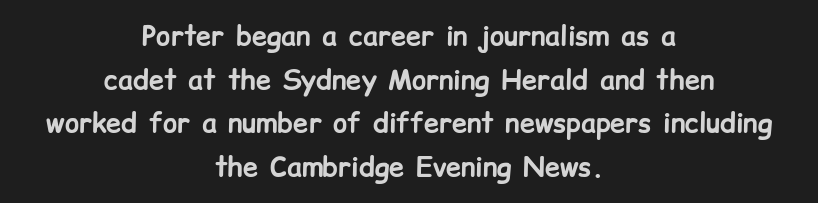
The image shows 27 px bold type, upright; set centered, normal line spacing (1.62x), normal letter spacing, not underlined.
